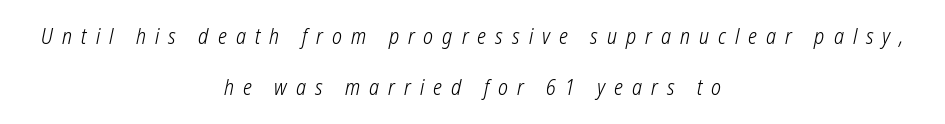
The image shows 21 px text type; set centered, loose line spacing (2.44x), unusually wide letter spacing (+0.43 em), not underlined.
